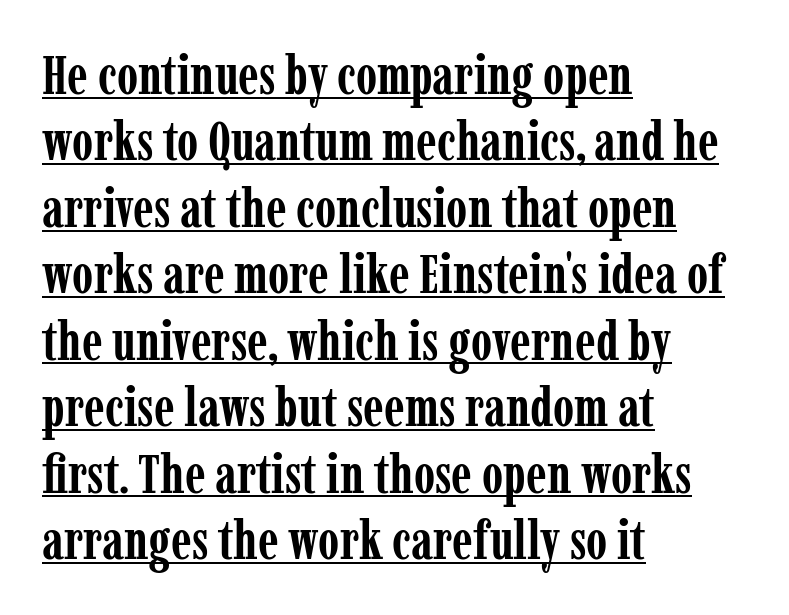
{"serif": "yes", "italic": "no", "bold": "yes", "weight": "semibold", "width": "condensed", "stroke_contrast": "low", "x_height": "medium", "monospaced": "no", "underline": "yes", "align": "left", "line_spacing_ratio": 1.23, "letter_spacing": "normal", "letter_spacing_em": 0.0, "glyph_px": 54}
